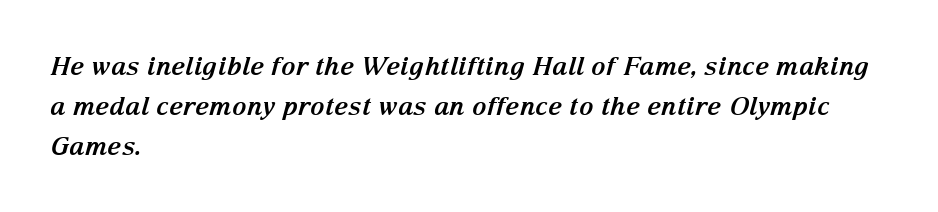
The image shows 25 px bold type, italic (leaning right); set left-aligned, normal line spacing (1.6x), normal letter spacing, not underlined.
